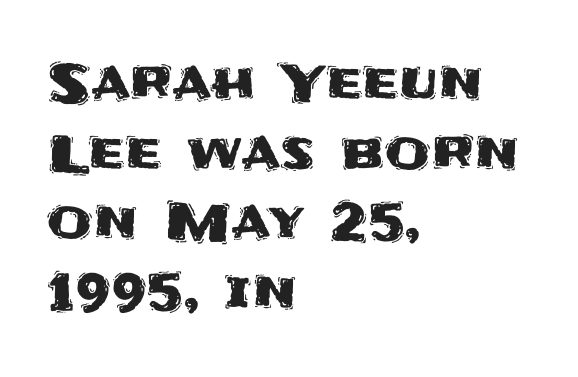
Letters rest on an invisible, unmarked baseline. Compared with typical body copy, the letter spacing here is the same. Each new line begins a customary step beneath the previous one. In CSS terms this would be text-align: left. The letters stand upright; this is a roman face.
